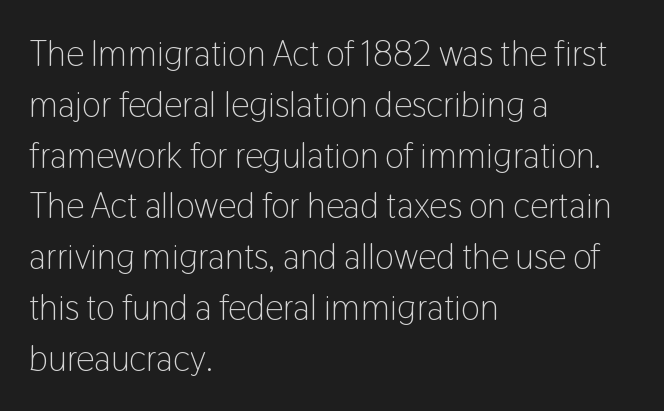
{"serif": "no", "italic": "no", "bold": "no", "weight": "light", "width": "condensed", "stroke_contrast": "low", "x_height": "medium", "monospaced": "no", "underline": "no", "align": "left", "line_spacing": "normal", "line_spacing_ratio": 1.41, "letter_spacing": "normal", "letter_spacing_em": 0.0, "glyph_px": 36}
